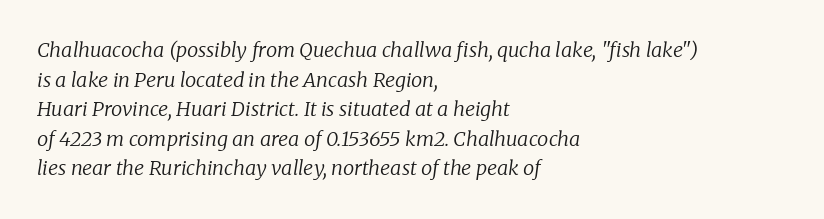
Q: Is the text bold? A: No.
Q: Is the text italic (slanted)? A: Yes, it leans right by about 8 degrees.
Q: Is the text underlined? A: No.
Q: How is the paragraph aligned? A: Left-aligned.
Q: Is the spacing between letters normal or unusually wide? A: Normal.
Q: Is the spacing between lines tight, normal or loose? A: Normal.
